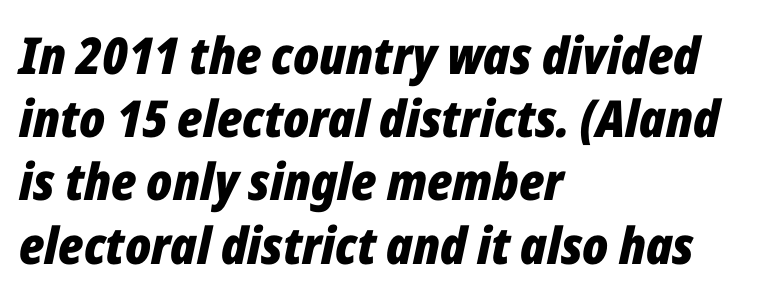
Q: Is the text bold? A: Yes.
Q: Is the text italic (slanted)? A: Yes, it leans right by about 12 degrees.
Q: Is the text underlined? A: No.
Q: How is the paragraph aligned? A: Left-aligned.
Q: Is the spacing between letters normal or unusually wide? A: Normal.
Q: Width (condensed, normal, or wide)? A: Condensed.
Q: Stroke contrast? A: Low.
Q: x-height? A: Medium.
Q: Monospaced? A: No.
